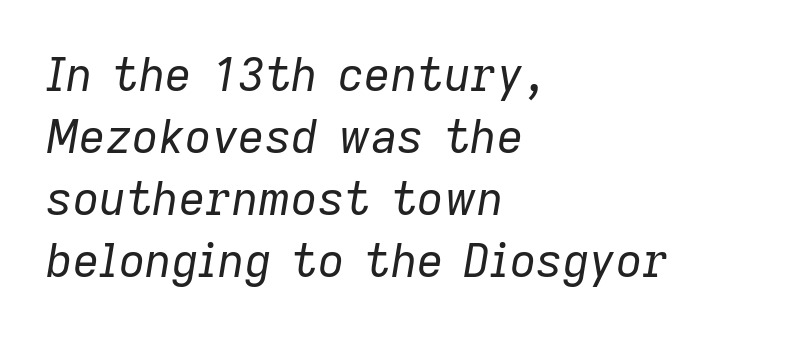
Ink coverage per letter is moderate at most. The compositor pushed each line to the left boundary. Words appear dense and cohesive because spacing is normal. A bare baseline throughout the passage. Quick note: italic. Vertical spacing — default.
